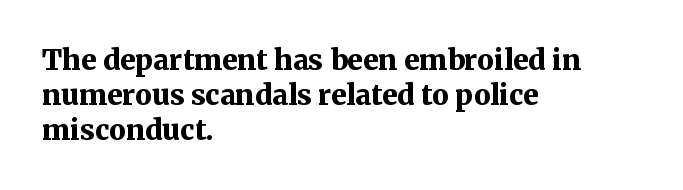
The image shows 28 px bold serif type, upright; set left-aligned, normal line spacing (1.25x), normal letter spacing, not underlined; medium stroke contrast and a medium x-height.
